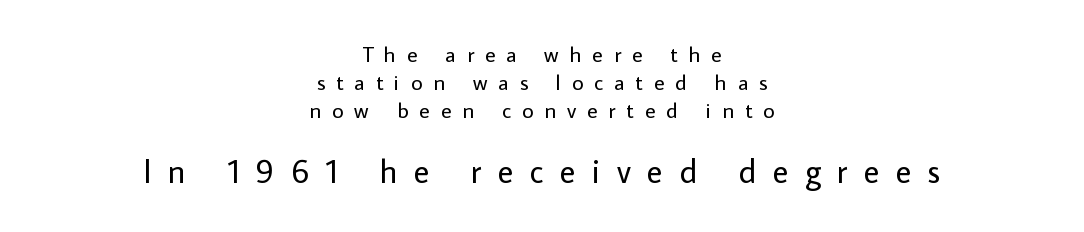
Q: Is the text bold? A: No.
Q: Is the text italic (slanted)? A: No, it is upright.
Q: Is the typeface a serif or a sans-serif typeface? A: Sans-serif.
Q: Is the text underlined? A: No.
Q: How is the paragraph aligned? A: Centered.
Q: Is the spacing between letters normal or unusually wide? A: Unusually wide.
Q: Is the spacing between lines tight, normal or loose? A: Normal.
Q: Which block of text is set in a larger size, the first (top) or the second (bottom)? A: The second (bottom) one.
Q: Width (condensed, normal, or wide)? A: Normal.
Q: Stroke contrast? A: Low.
Q: x-height? A: Medium.
Q: Monospaced? A: No.
